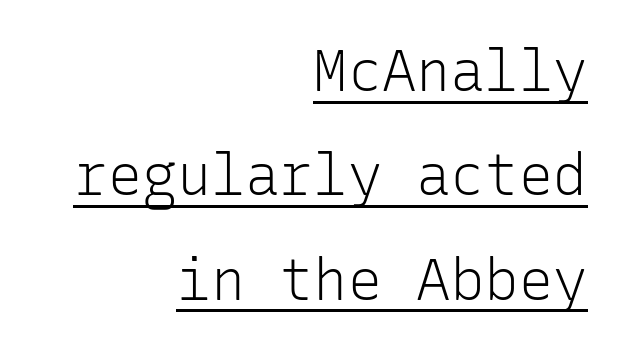
{"serif": "no", "italic": "no", "bold": "no", "weight": "light", "width": "normal", "stroke_contrast": "low", "x_height": "medium", "monospaced": "yes", "underline": "yes", "align": "right", "line_spacing_ratio": 1.83, "letter_spacing": "normal", "letter_spacing_em": 0.0, "glyph_px": 57}
